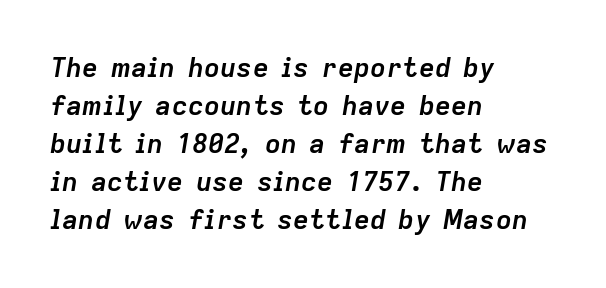
Compared with typical body copy, the letter spacing here is the same. This sample uses an oblique cut, with every glyph tilted off the vertical. Is the type bold? Yes — the strokes are clearly thick and heavy. Layout note: lines flush left.
